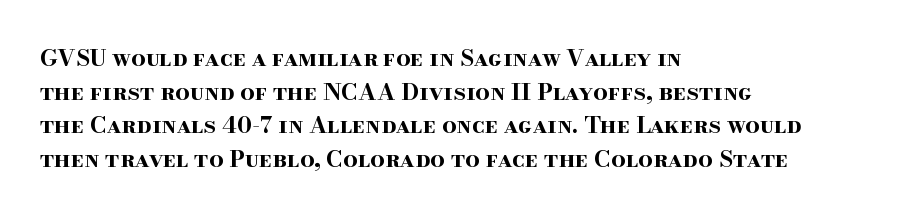
Each line starts at the same left margin while the right side varies. One glance says typical: line gaps are just what's usual. Nope, not italic — everything's standing straight. Plenty of ink on the page — the face is bold.
